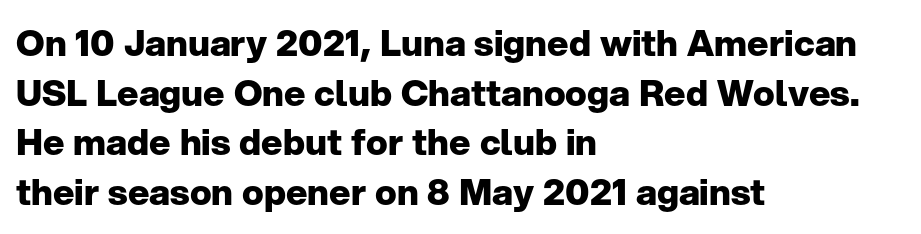
{"serif": "no", "italic": "no", "bold": "yes", "weight": "heavy", "width": "normal", "stroke_contrast": "low", "x_height": "medium", "monospaced": "no", "underline": "no", "align": "left", "line_spacing": "normal", "line_spacing_ratio": 1.38, "letter_spacing": "normal", "letter_spacing_em": 0.0, "glyph_px": 36}
